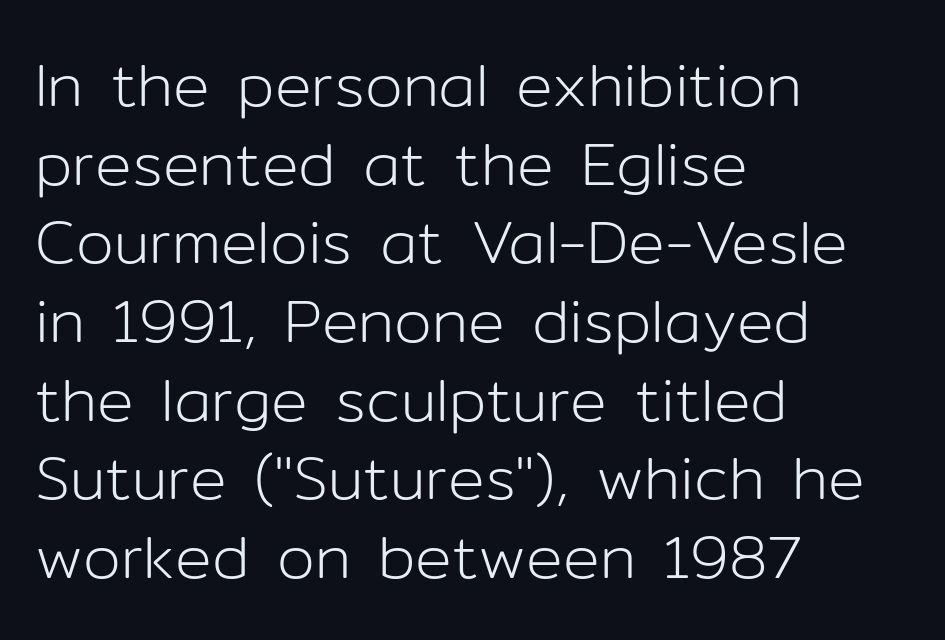
Q: Is the text bold? A: No.
Q: Is the text italic (slanted)? A: No, it is upright.
Q: Is the typeface a serif or a sans-serif typeface? A: Sans-serif.
Q: Is the text underlined? A: No.
Q: How is the paragraph aligned? A: Left-aligned.
Q: Is the spacing between letters normal or unusually wide? A: Normal.
Q: Is the spacing between lines tight, normal or loose? A: Normal.
Q: Width (condensed, normal, or wide)? A: Normal.
Q: Stroke contrast? A: Low.
Q: x-height? A: Medium.
Q: Monospaced? A: No.
